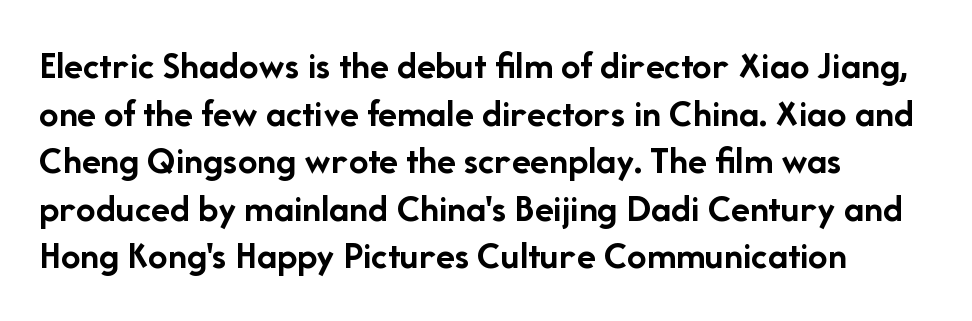
Q: Is the text bold? A: Yes.
Q: Is the text italic (slanted)? A: No, it is upright.
Q: Is the typeface a serif or a sans-serif typeface? A: Sans-serif.
Q: Is the text underlined? A: No.
Q: How is the paragraph aligned? A: Left-aligned.
Q: Is the spacing between letters normal or unusually wide? A: Normal.
Q: Width (condensed, normal, or wide)? A: Normal.
Q: Stroke contrast? A: Low.
Q: x-height? A: Medium.
Q: Monospaced? A: No.
